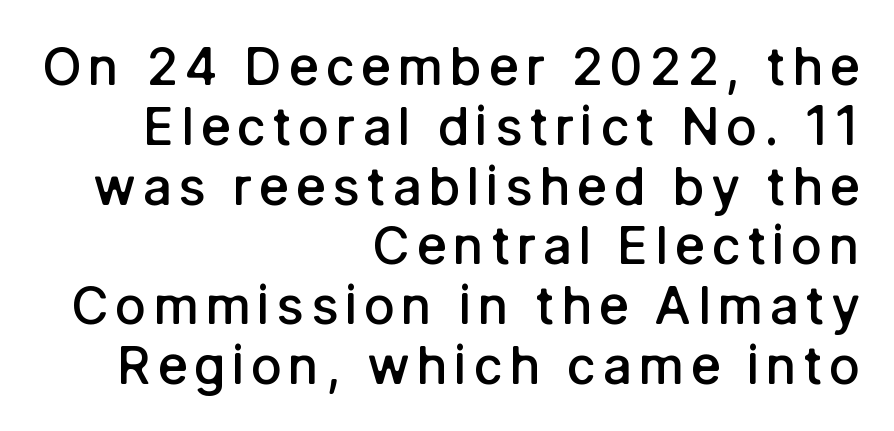
Anything drawn beneath the words? Only blank space. You can tell from the bare stems that sans-serif type was used. Proportional: the letters do not fall into vertical columns. Does the copy run flush right? Yes — the right margin is perfectly even.
